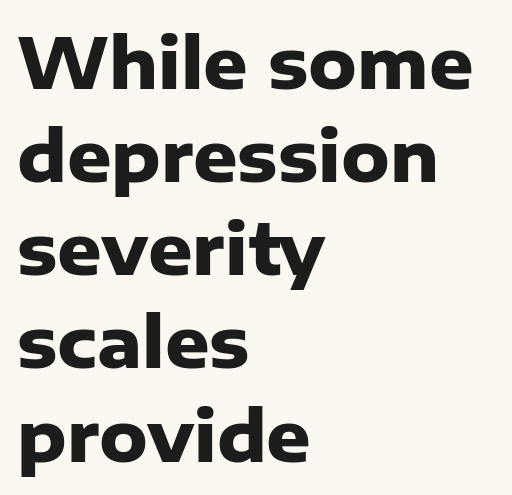
This is the regular roman posture of the typeface. Characters follow at the spacing the type designer built in. Emphasis by weight is at full strength: bold. Is this a fixed-width face? No — the glyphs have proportional, varying widths. Typographically, this falls in the sans-serif category. The rendering anchors every line to the left-hand side.
